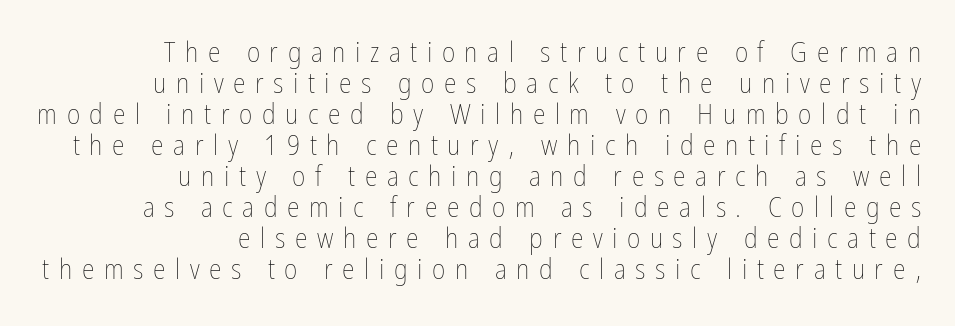
Q: Is the text bold? A: No.
Q: Is the text italic (slanted)? A: No, it is upright.
Q: Is the text underlined? A: No.
Q: How is the paragraph aligned? A: Right-aligned.
Q: Is the spacing between letters normal or unusually wide? A: Unusually wide.
Q: Is the spacing between lines tight, normal or loose? A: Tight.
Q: Width (condensed, normal, or wide)? A: Condensed.
Q: Stroke contrast? A: Low.
Q: x-height? A: Medium.
Q: Monospaced? A: No.
